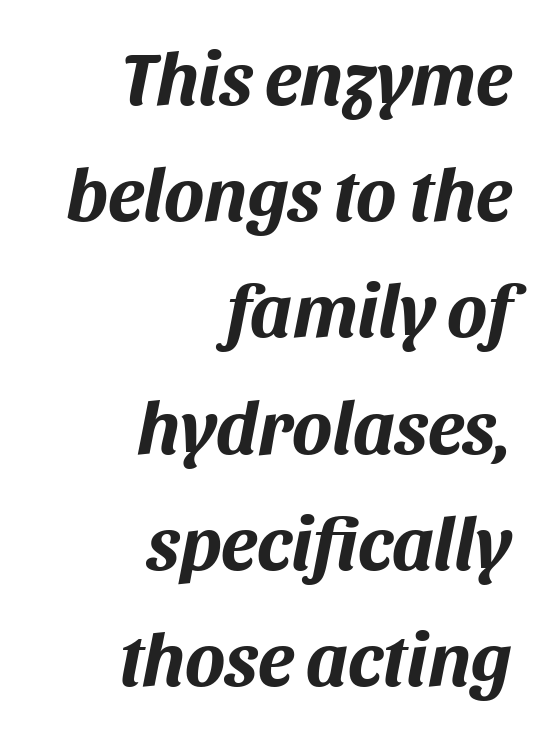
The image shows 75 px bold type, italic (leaning right); set right-aligned, normal line spacing (1.55x), normal letter spacing, not underlined; medium stroke contrast and a large x-height.
